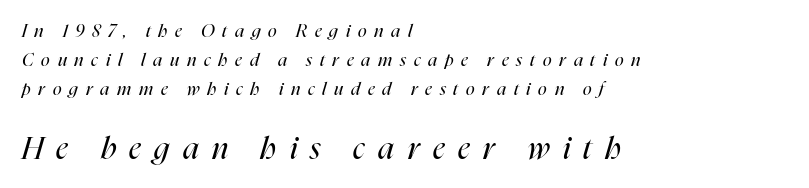
The image shows 31 px regular-weight, condensed type, italic (leaning right); set left-aligned, normal line spacing (1.61x), unusually wide letter spacing (+0.43 em), not underlined; the second (bottom) block is 1.72x larger; high stroke contrast and a medium x-height.
